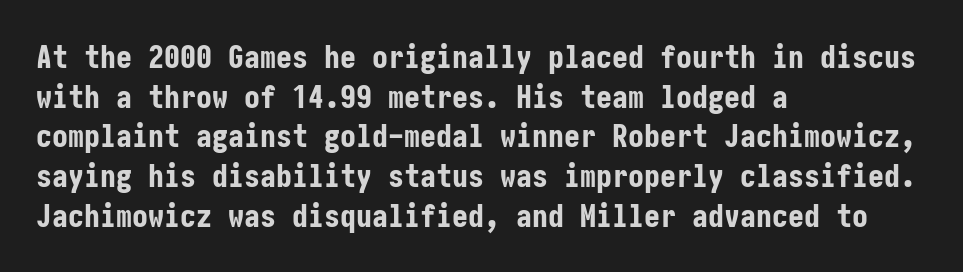
Q: Is the text bold? A: Yes.
Q: Is the text italic (slanted)? A: No, it is upright.
Q: Is the typeface a serif or a sans-serif typeface? A: Sans-serif.
Q: Is the text underlined? A: No.
Q: How is the paragraph aligned? A: Left-aligned.
Q: Is the spacing between letters normal or unusually wide? A: Normal.
Q: Width (condensed, normal, or wide)? A: Condensed.
Q: Stroke contrast? A: Low.
Q: x-height? A: Medium.
